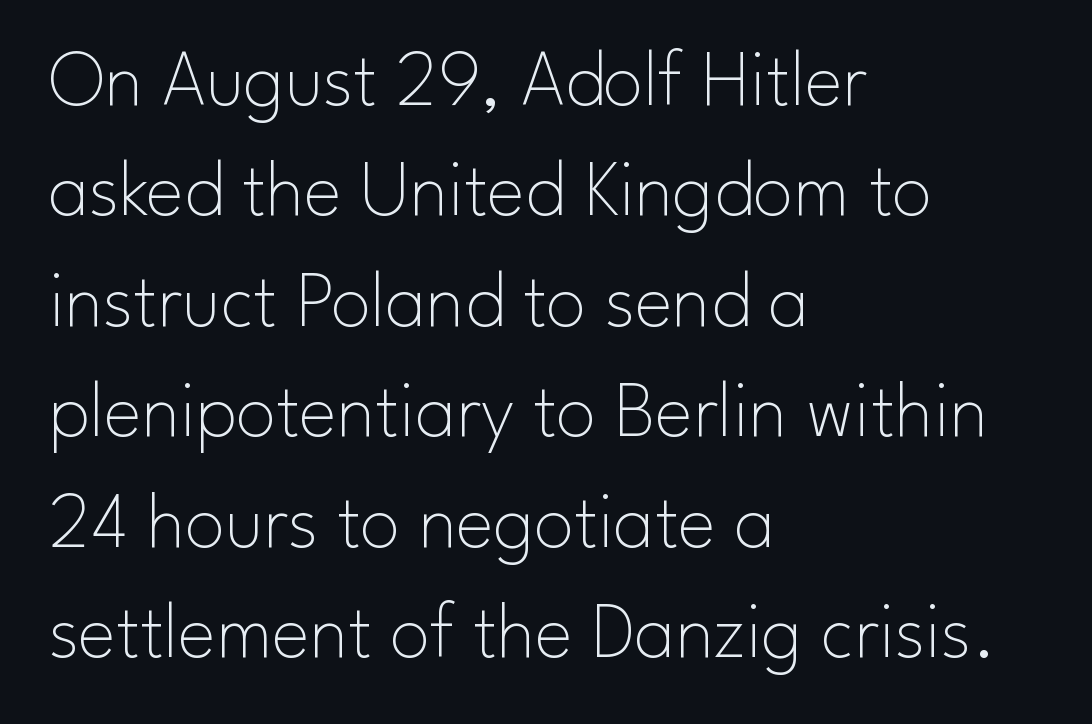
{"serif": "no", "italic": "no", "bold": "no", "weight": "thin", "width": "normal", "stroke_contrast": "low", "x_height": "small", "monospaced": "no", "underline": "no", "align": "left", "line_spacing": "normal", "line_spacing_ratio": 1.38, "letter_spacing": "normal", "letter_spacing_em": 0.0, "glyph_px": 80}
